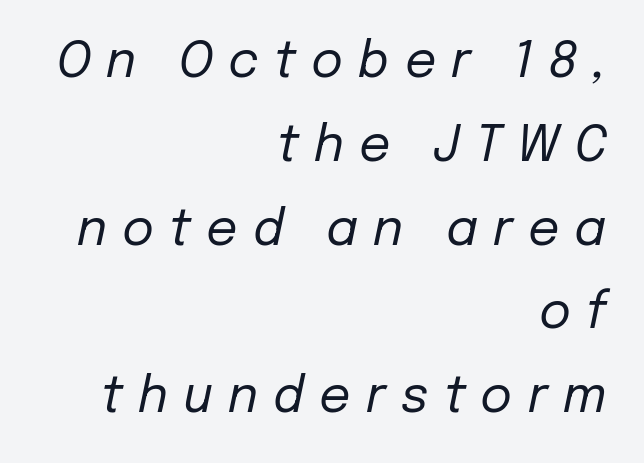
The image shows 49 px regular-weight type, italic (leaning right); set right-aligned, line spacing 1.71x, unusually wide letter spacing (+0.31 em), not underlined; low stroke contrast and a medium x-height.
